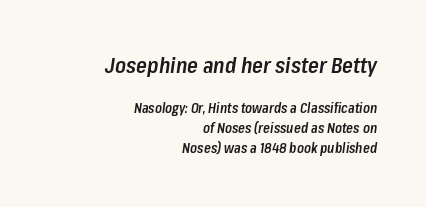
{"italic": "yes", "lean": "right", "slant_degrees": 8, "bold": "semi", "underline": "no", "align": "right", "line_spacing": "normal", "line_spacing_ratio": 1.43, "letter_spacing": "normal", "letter_spacing_em": 0.0, "larger_block": "first", "size_ratio": 1.57, "glyph_px": 22}
